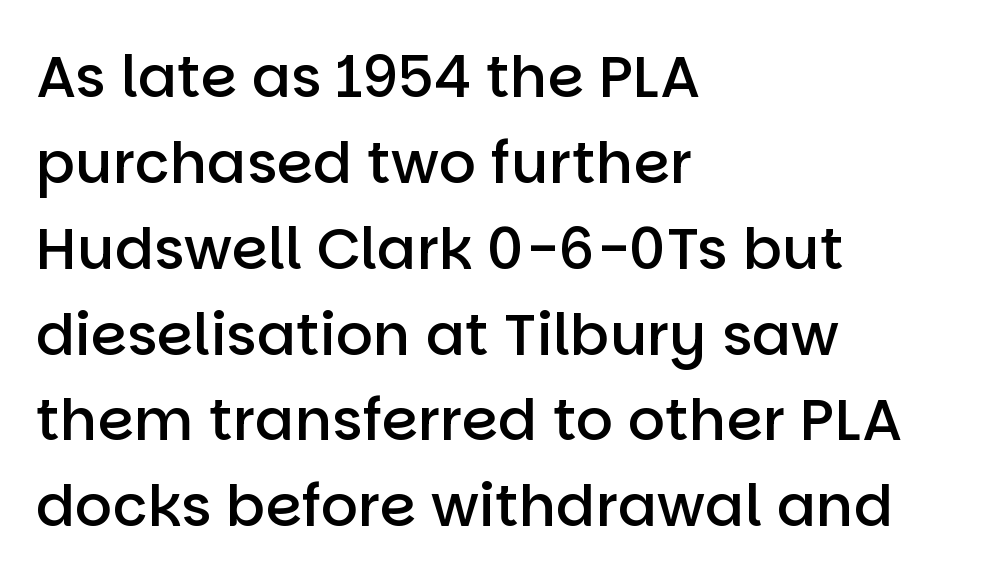
Descenders hang freely into open space. The lines in this sample share a left origin and differ only in where they stop. Regarding serifs, this sample does without them. The rendering uses natural spacing where letterforms have individual widths. This sample uses an upright cut, with every glyph sitting square on the baseline.
